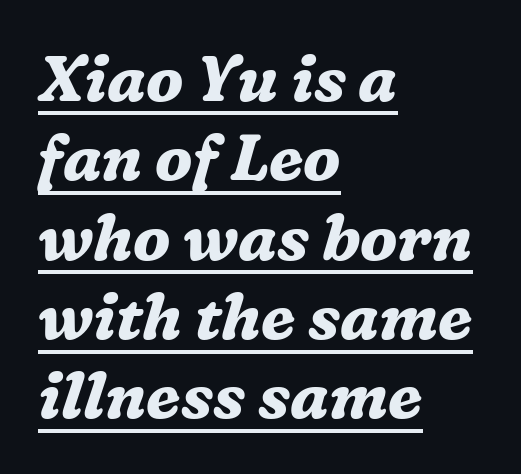
The image shows 64 px bold serif type, italic (leaning right); set left-aligned, line spacing 1.24x, normal letter spacing, underlined; medium stroke contrast and a medium x-height.
